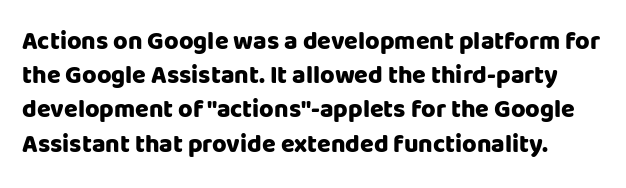
{"italic": "no", "bold": "yes", "underline": "no", "line_spacing": "normal", "line_spacing_ratio": 1.37, "letter_spacing": "normal", "letter_spacing_em": 0.0, "glyph_px": 25}
